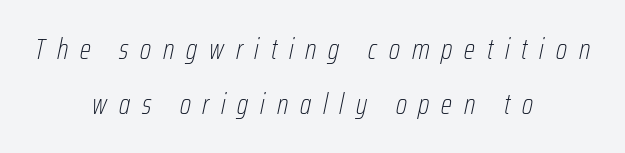
{"italic": "yes", "lean": "right", "slant_degrees": 12, "bold": "no", "weight": "thin", "width": "condensed", "stroke_contrast": "low", "x_height": "medium", "monospaced": "no", "underline": "no", "align": "center", "line_spacing_ratio": 1.89, "letter_spacing": "wide", "letter_spacing_em": 0.41, "glyph_px": 29}
